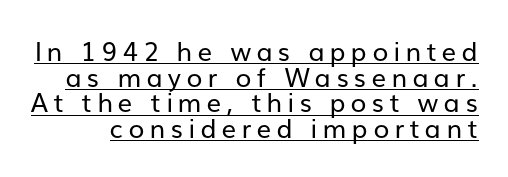
Q: Is the text bold? A: No.
Q: Is the text italic (slanted)? A: No, it is upright.
Q: Is the text underlined? A: Yes.
Q: Is the spacing between letters normal or unusually wide? A: Unusually wide.
Q: Is the spacing between lines tight, normal or loose? A: Tight.
